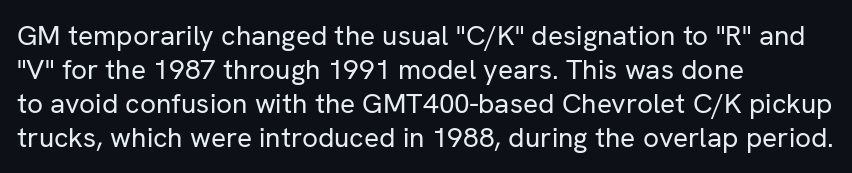
When letters stand straight like this, we call the style roman or upright. Regarding serifs, this sample does without them. The font sits on the lighter half of the weight spectrum, regular included. Spacing verdict: proportional, widths tailored to each character.
